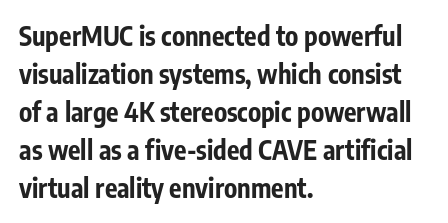
Q: Is the text bold? A: Yes.
Q: Is the text italic (slanted)? A: No, it is upright.
Q: Is the text underlined? A: No.
Q: How is the paragraph aligned? A: Left-aligned.
Q: Is the spacing between letters normal or unusually wide? A: Normal.
Q: Is the spacing between lines tight, normal or loose? A: Normal.
